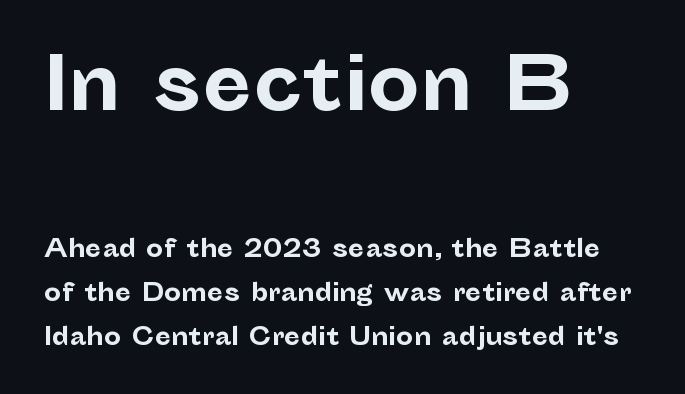
Q: Is the text bold? A: Yes.
Q: Is the text italic (slanted)? A: No, it is upright.
Q: Is the typeface a serif or a sans-serif typeface? A: Sans-serif.
Q: Is the text underlined? A: No.
Q: How is the paragraph aligned? A: Left-aligned.
Q: Is the spacing between letters normal or unusually wide? A: Normal.
Q: Which block of text is set in a larger size, the first (top) or the second (bottom)? A: The first (top) one.
Q: Width (condensed, normal, or wide)? A: Normal.
Q: Stroke contrast? A: Low.
Q: x-height? A: Medium.
Q: Monospaced? A: No.
